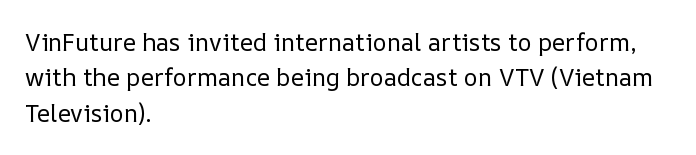
The image shows 24 px text type, upright; set left-aligned, normal line spacing (1.47x), normal letter spacing, not underlined.
